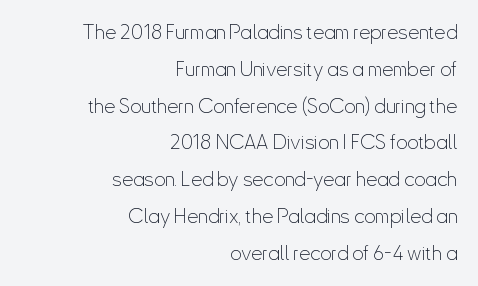
{"italic": "no", "bold": "no", "underline": "no", "align": "right", "line_spacing_ratio": 1.84, "letter_spacing": "normal", "letter_spacing_em": 0.0, "glyph_px": 20}
